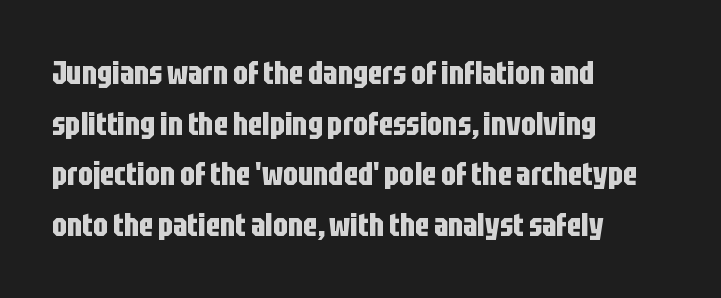
The image shows 32 px bold, condensed sans-serif type, upright; set left-aligned, normal line spacing (1.58x), normal letter spacing, not underlined; low stroke contrast and a large x-height.
